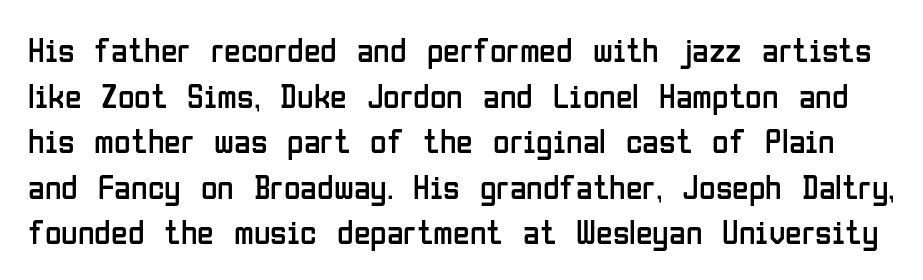
Q: Is the text bold? A: No.
Q: Is the text italic (slanted)? A: No, it is upright.
Q: Is the typeface a serif or a sans-serif typeface? A: Sans-serif.
Q: Is the text underlined? A: No.
Q: Is the spacing between letters normal or unusually wide? A: Normal.
Q: Is the spacing between lines tight, normal or loose? A: Normal.
Q: Width (condensed, normal, or wide)? A: Condensed.
Q: Stroke contrast? A: Low.
Q: x-height? A: Medium.
Q: Monospaced? A: No.
